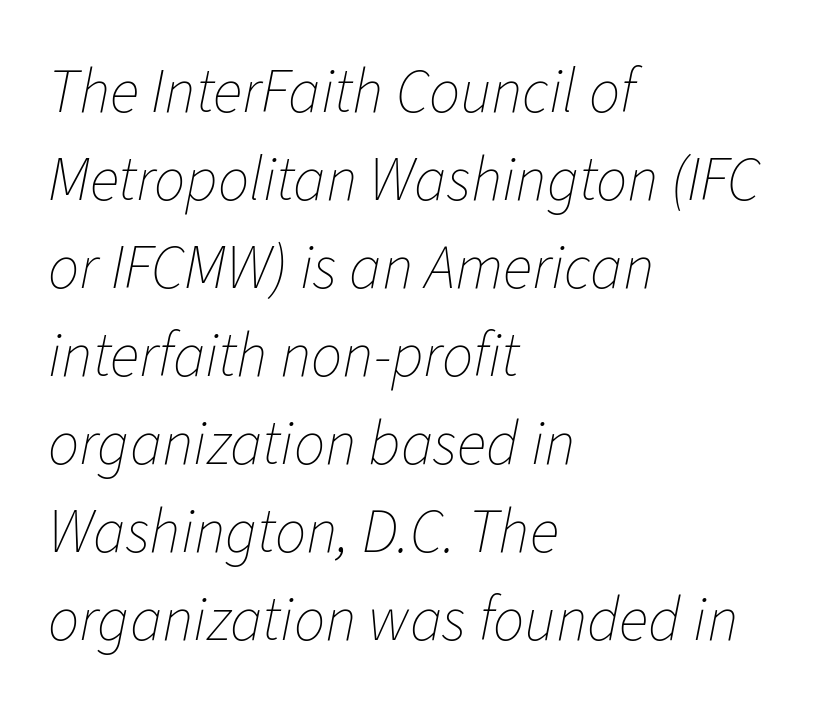
Would a proofreader flag this as italicized? Yes. Alignment: flush left. Underline: absent. Do the characters align in a grid? No, the font is proportional.
